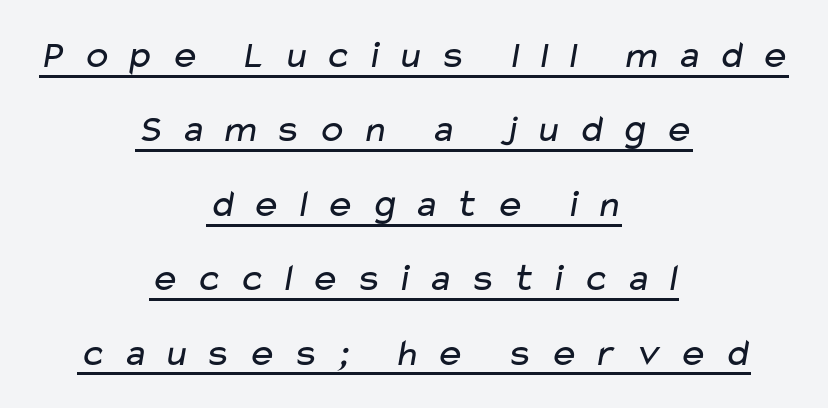
You can tell from the bare stems that sans-serif type was used. Each line of the rendering has a horizontal stroke beneath the glyphs. Here the designer chose a conventional face with non-uniform glyph widths. A typesetter would call this leading open, well beyond the default.
